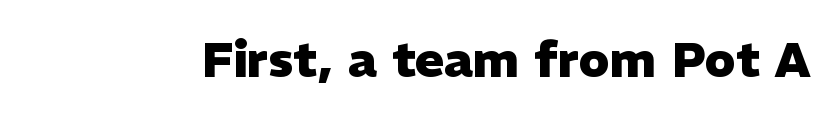
{"serif": "no", "italic": "no", "bold": "yes", "weight": "heavy", "width": "normal", "stroke_contrast": "low", "x_height": "medium", "monospaced": "no", "underline": "no", "letter_spacing": "normal", "letter_spacing_em": 0.0, "glyph_px": 49}
